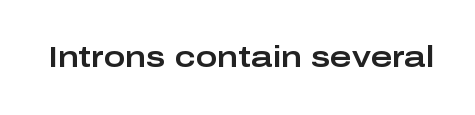
{"serif": "no", "italic": "no", "width": "wide", "stroke_contrast": "low", "x_height": "medium", "monospaced": "no", "underline": "no", "letter_spacing": "normal", "letter_spacing_em": 0.0, "glyph_px": 29}
